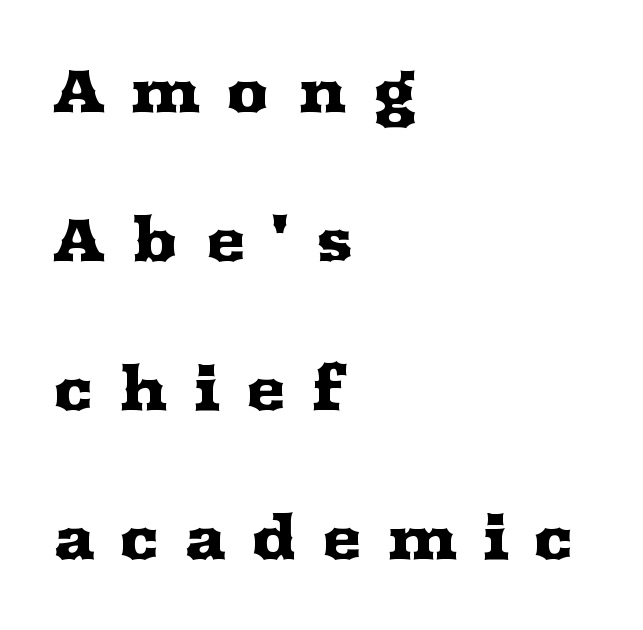
Notice how the passage keeps a crisp vertical edge on the left only. The face used here is seriffed, in the tradition of book romans. These lines have a slow, spaced-out rhythm from letter to letter. The strip under each line holds only bare page. Posture: upright roman.
